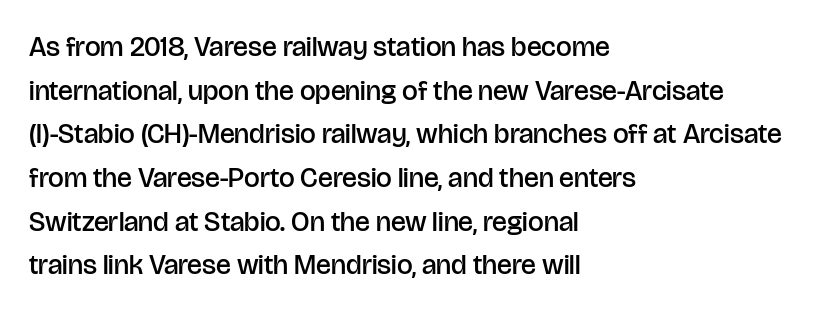
Character widths vary here, with narrow letters taking less room than wide ones. In CSS terms this would be text-align: left. You could call the tracking neutral — neither tight nor loose. The zone under the glyphs is completely vacant. Regarding leading, the lines here are spaced in the standard way. Firm but not heavy-handed strokes: this text is semibold.
